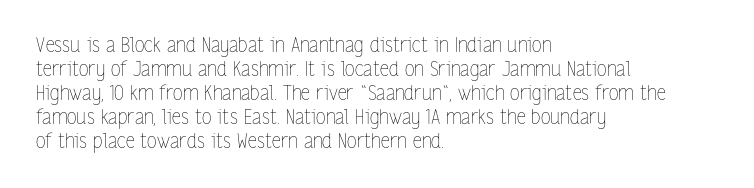
Descenders are the only things crossing below the line. Letters have the restrained weight of plain body copy at most. Where is the straight margin? On the left. Between one letter and the next there's only the usual sliver of space.
